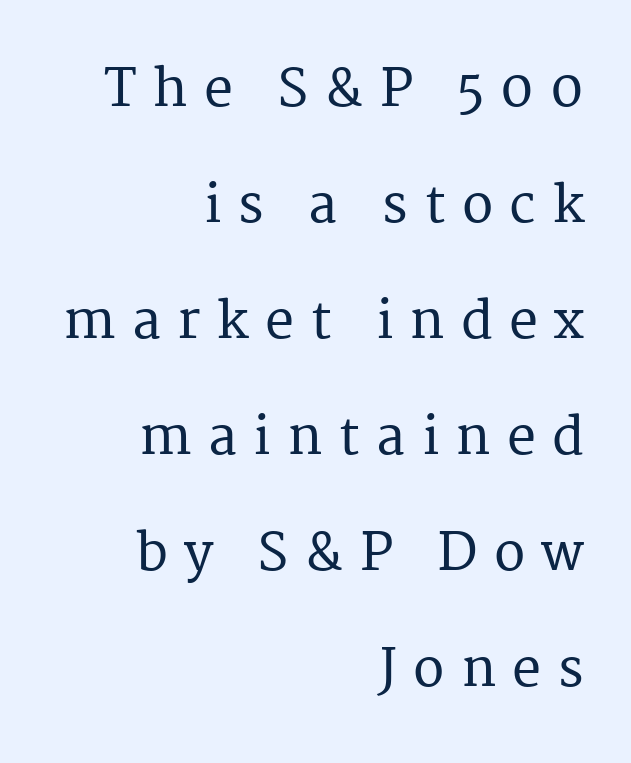
This sample is right-justified, so line beginnings fall wherever the words allow. The tracking reads as deliberately expanded to a designer's eye. Think of a printed novel: that variable character pitch is what you see here. This is the regular roman posture of the typeface. Students, observe: this is what heavily led, spacious text looks like. Has an underline been added? It has not.
